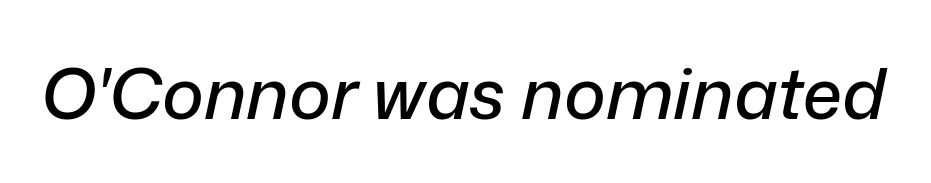
Q: Is the text italic (slanted)? A: Yes, it leans right by about 12 degrees.
Q: Is the text underlined? A: No.
Q: Is the spacing between letters normal or unusually wide? A: Normal.
Q: Width (condensed, normal, or wide)? A: Normal.
Q: Stroke contrast? A: Low.
Q: x-height? A: Medium.
Q: Monospaced? A: No.
